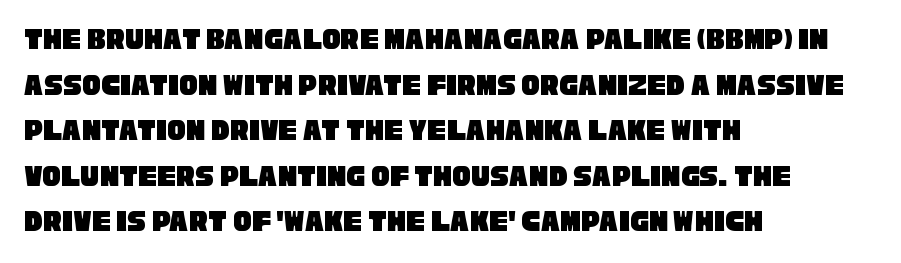
This rendering leaves character spacing at its baseline value. These lines stack with their left ends in a neat column. Does the type have serifs? No, each stem ends abruptly. This rendering features lettering with no underline. Successive baselines arrive at the customary interval. These lines are rendered in a variable-pitch font.
